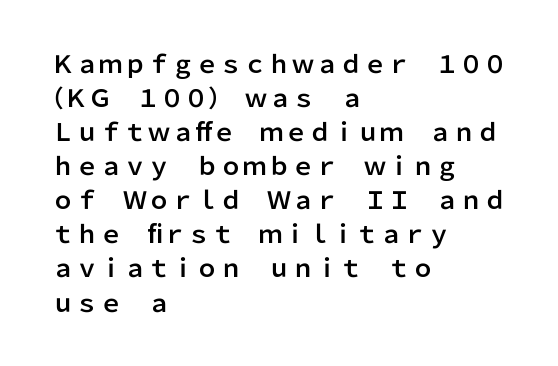
Q: Is the text italic (slanted)? A: No, it is upright.
Q: Is the text underlined? A: No.
Q: How is the paragraph aligned? A: Left-aligned.
Q: Is the spacing between letters normal or unusually wide? A: Normal.
Q: Is the spacing between lines tight, normal or loose? A: Normal.
